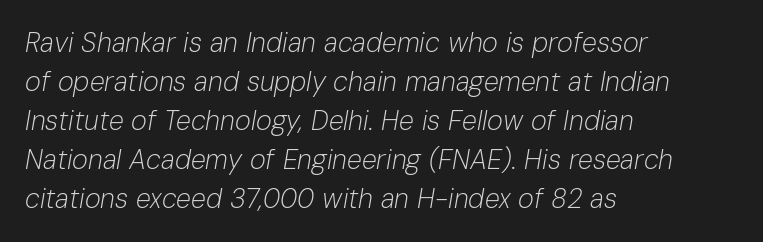
{"italic": "yes", "lean": "right", "slant_degrees": 10, "bold": "no", "underline": "no", "align": "left", "line_spacing": "normal", "line_spacing_ratio": 1.44, "letter_spacing": "normal", "letter_spacing_em": 0.0, "glyph_px": 27}
